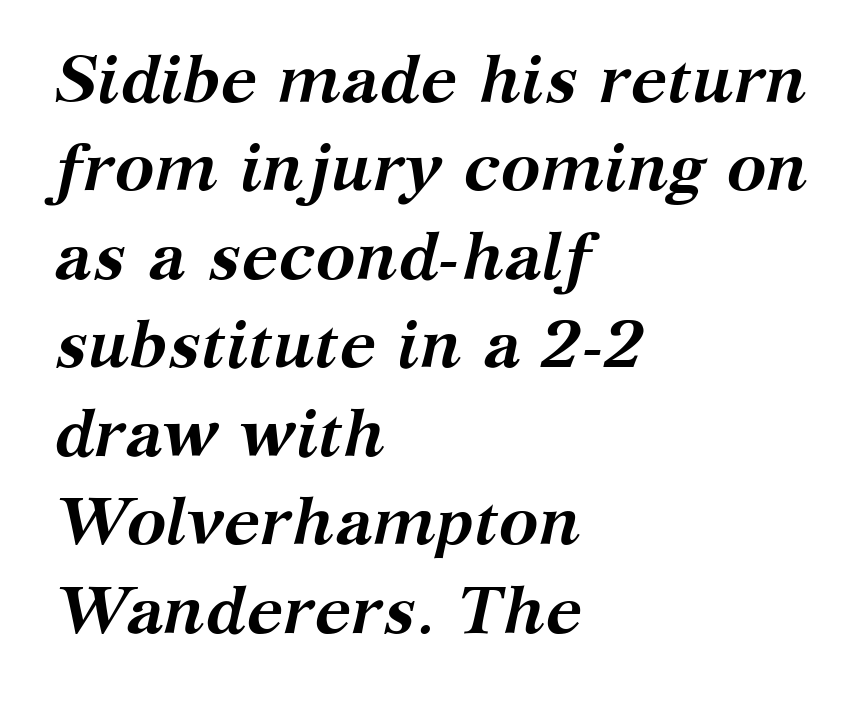
{"serif": "yes", "italic": "yes", "lean": "right", "slant_degrees": 12, "bold": "yes", "weight": "semibold", "width": "normal", "stroke_contrast": "medium", "x_height": "medium", "monospaced": "no", "underline": "no", "align": "left", "line_spacing": "normal", "line_spacing_ratio": 1.32, "letter_spacing": "normal", "letter_spacing_em": 0.0, "glyph_px": 67}
